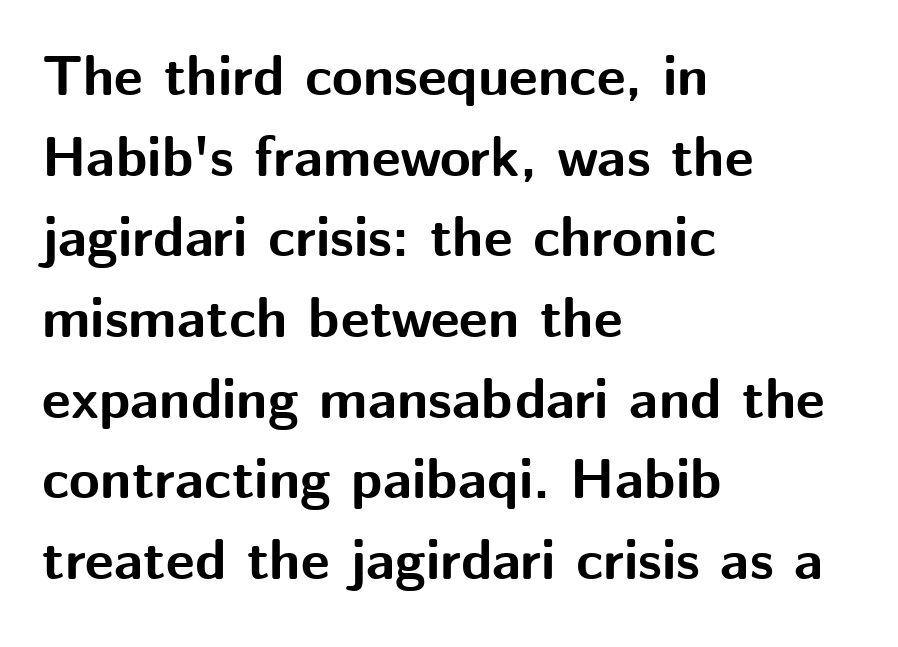
Typesetter's note: full bold, strokes at maximum text heaviness. The passage shown is typed in a proportional face where columns would drift. Visually the block forms a straight wall on the left and a jagged coastline on the right. The specimen reads as upright at a glance. Descenders are the only things crossing below the line.
